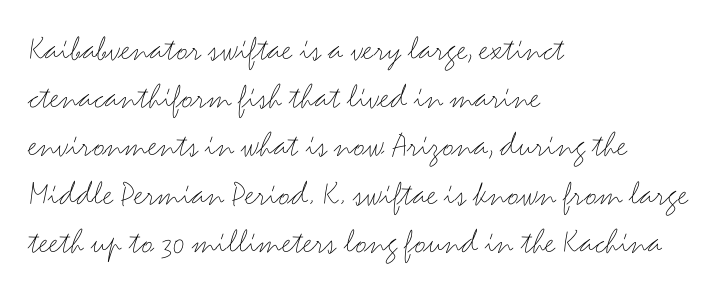
The font family rendered here belongs to the sans-serif group. Weight class: somewhere from thin through regular. Caption: standard tracking, unaltered. The zone under the glyphs is completely vacant. Looks like regular typesetting: each glyph gets only the width it needs.
